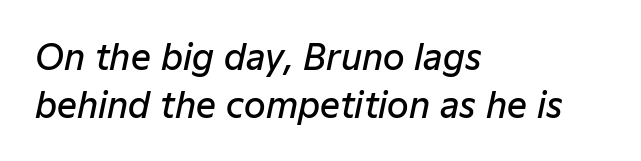
{"italic": "yes", "lean": "right", "slant_degrees": 12, "bold": "semi", "weight": "semibold", "width": "normal", "stroke_contrast": "low", "x_height": "medium", "monospaced": "no", "underline": "no", "align": "left", "line_spacing": "normal", "line_spacing_ratio": 1.37, "letter_spacing": "normal", "letter_spacing_em": 0.0, "glyph_px": 35}
